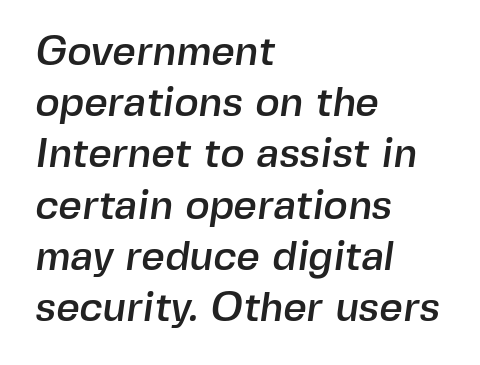
If you drew a ruler down the left edge, every line would touch it. The letters sit at their default tracking, neither squeezed nor spread. If you measured baseline to baseline, you'd find a middling distance. Each row of text sits above clean, open space.
